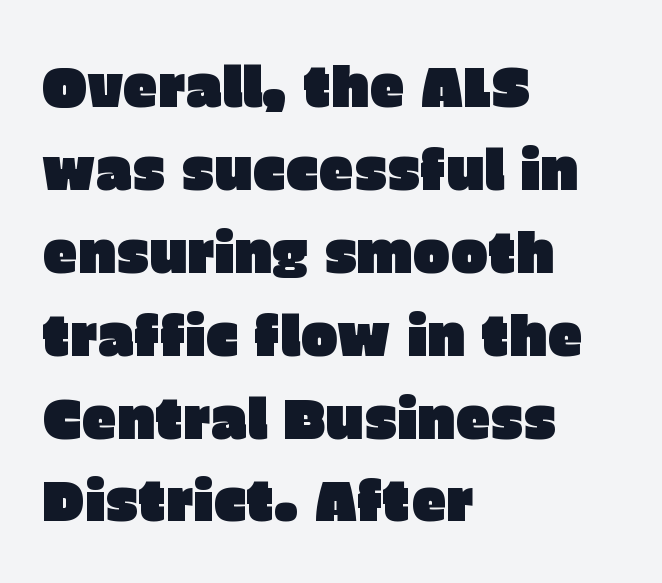
{"serif": "no", "italic": "no", "width": "normal", "stroke_contrast": "low", "x_height": "large", "monospaced": "no", "underline": "no", "align": "left", "line_spacing": "normal", "line_spacing_ratio": 1.48, "letter_spacing": "normal", "letter_spacing_em": 0.0, "glyph_px": 56}
